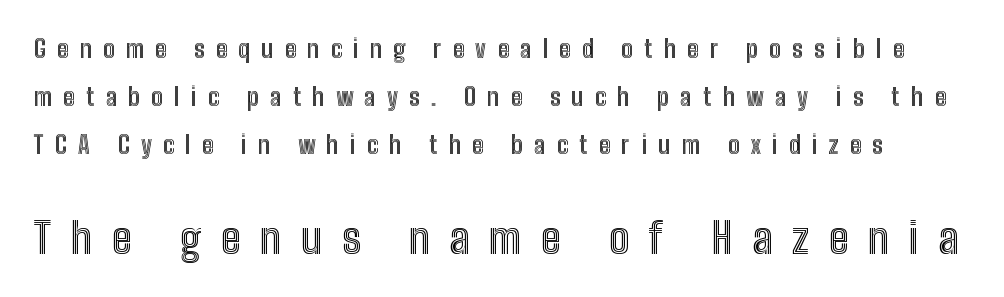
Rendered with straight, roman letterforms. The words here are not underlined. Block two is the big one; block one sits smaller above it. The face used here is rendered with a markedly widened letterfit. Whoever set this chose breathing room over compactness in the vertical rhythm. Character widths vary here, with narrow letters taking less room than wide ones.
